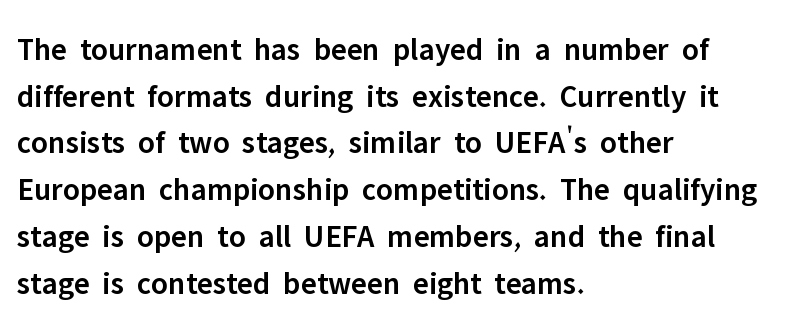
The image shows 32 px semibold sans-serif type, upright; set left-aligned, normal line spacing (1.46x), normal letter spacing, not underlined; low stroke contrast and a medium x-height.
